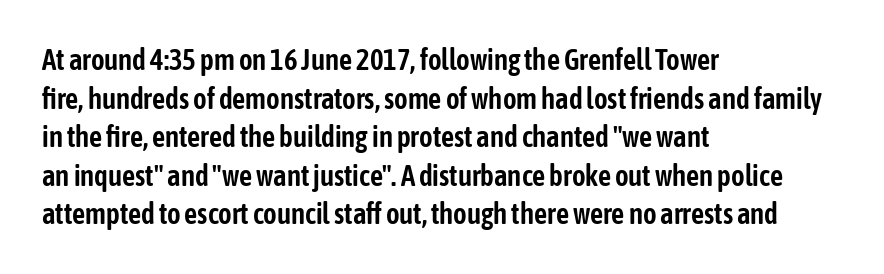
Q: Is the text italic (slanted)? A: No, it is upright.
Q: Is the typeface a serif or a sans-serif typeface? A: Sans-serif.
Q: Is the text underlined? A: No.
Q: How is the paragraph aligned? A: Left-aligned.
Q: Is the spacing between letters normal or unusually wide? A: Normal.
Q: Is the spacing between lines tight, normal or loose? A: Normal.
Q: Width (condensed, normal, or wide)? A: Condensed.
Q: Stroke contrast? A: Low.
Q: x-height? A: Medium.
Q: Monospaced? A: No.
